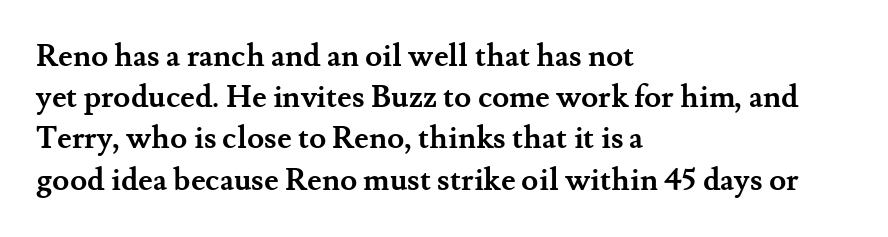
Q: Is the text bold? A: Yes.
Q: Is the text italic (slanted)? A: No, it is upright.
Q: Is the typeface a serif or a sans-serif typeface? A: Serif.
Q: Is the text underlined? A: No.
Q: How is the paragraph aligned? A: Left-aligned.
Q: Is the spacing between letters normal or unusually wide? A: Normal.
Q: Is the spacing between lines tight, normal or loose? A: Normal.
Q: Width (condensed, normal, or wide)? A: Normal.
Q: Stroke contrast? A: Medium.
Q: x-height? A: Small.
Q: Monospaced? A: No.
